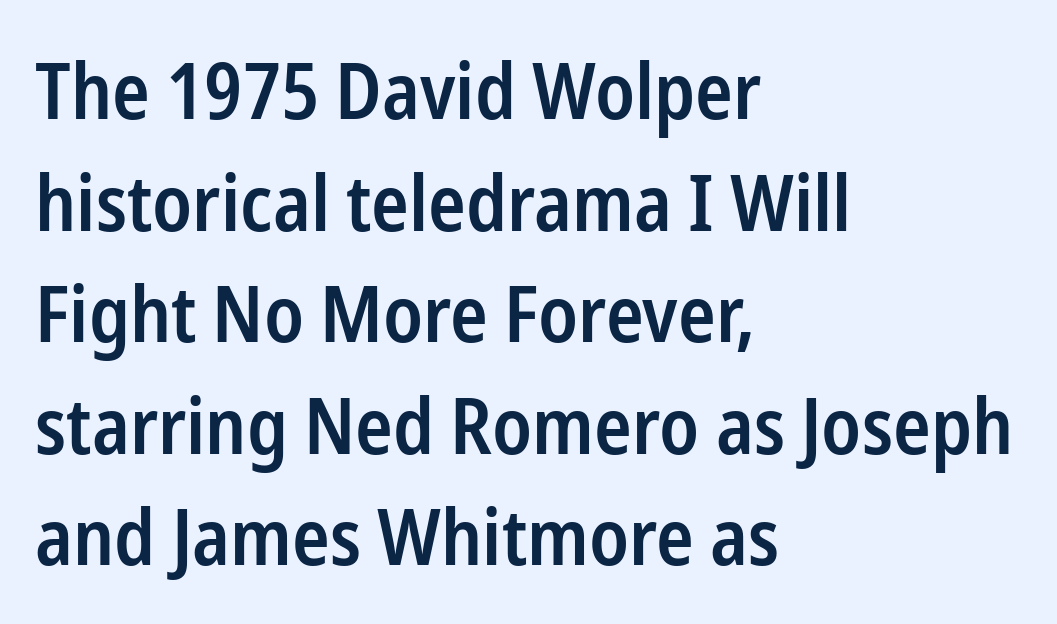
Each letter keeps its own natural width here, so spacing adapts to shape. Students, observe: this is what conventionally led text looks like. Each row of text sits above clean, open space. No feet cap the strokes, marking this as sans-serif type. Italic: no, the glyphs are upright roman. The font is running at a semibold setting, under full bold.
